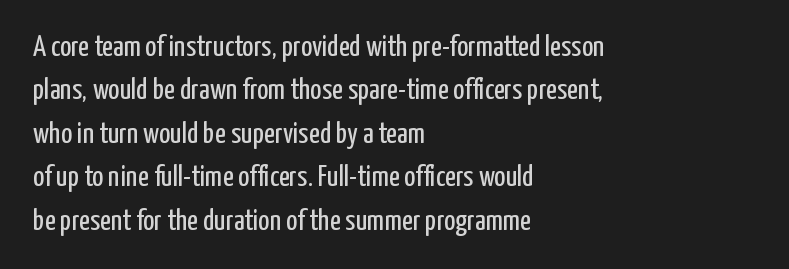
The image shows 30 px regular-weight, condensed sans-serif type, upright; set left-aligned, normal line spacing (1.45x), normal letter spacing, not underlined; low stroke contrast and a medium x-height.
